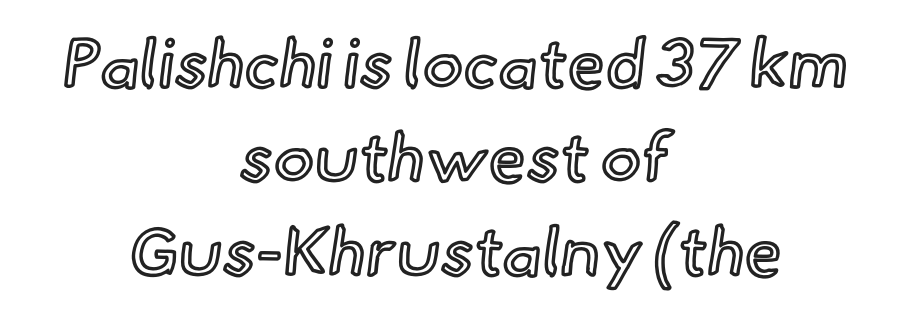
The image shows 68 px text type; set centered, normal line spacing (1.38x), normal letter spacing, not underlined; a small x-height.
